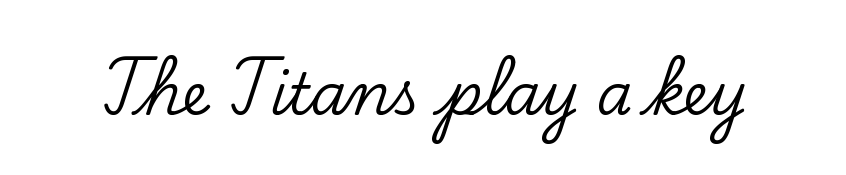
The image shows 58 px serif type; set normal letter spacing, not underlined; low stroke contrast and a small x-height.
